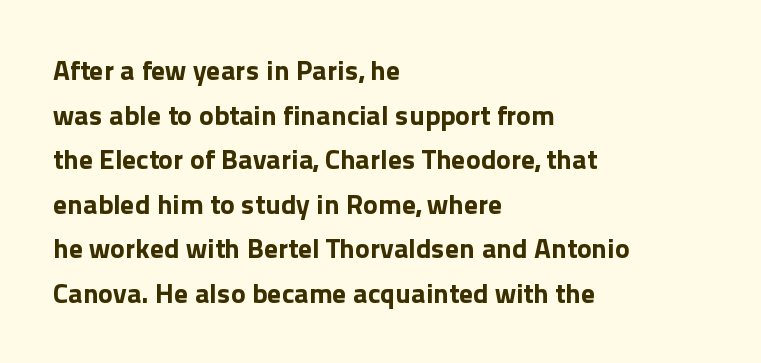
{"serif": "no", "italic": "no", "bold": "yes", "weight": "bold", "width": "normal", "x_height": "medium", "monospaced": "no", "underline": "no", "align": "left", "line_spacing": "normal", "line_spacing_ratio": 1.59, "letter_spacing": "normal", "letter_spacing_em": 0.0, "glyph_px": 28}
